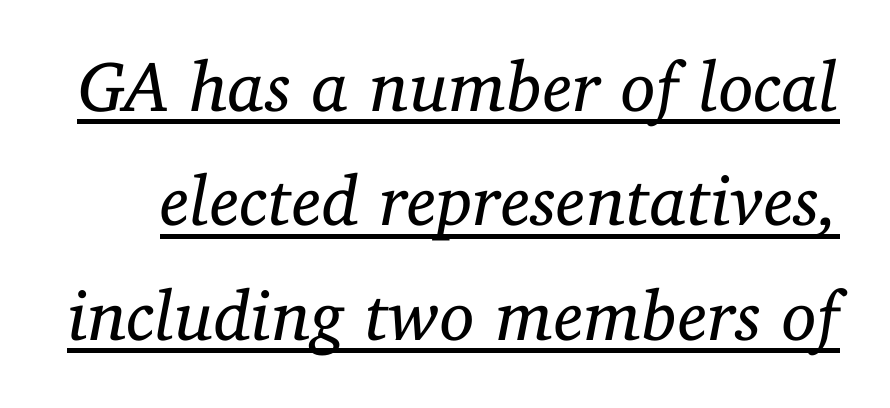
The image shows 71 px regular-weight serif type, italic (leaning right); set normal line spacing (1.61x), normal letter spacing, underlined; low stroke contrast and a medium x-height.
